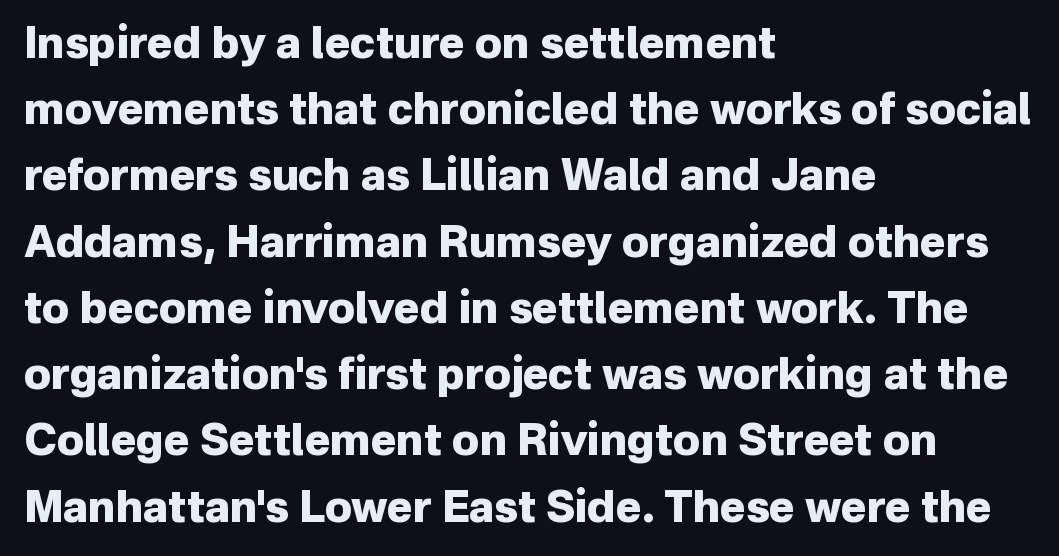
{"serif": "no", "italic": "no", "bold": "yes", "weight": "heavy", "width": "normal", "stroke_contrast": "low", "x_height": "medium", "monospaced": "no", "underline": "no", "align": "left", "line_spacing": "normal", "line_spacing_ratio": 1.54, "letter_spacing": "normal", "letter_spacing_em": 0.0, "glyph_px": 43}
